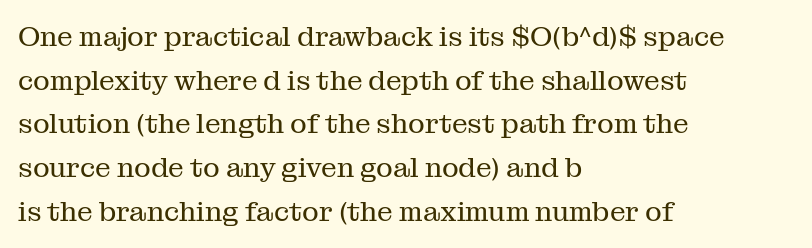
{"serif": "yes", "italic": "no", "bold": "no", "weight": "regular", "width": "normal", "stroke_contrast": "medium", "x_height": "medium", "monospaced": "no", "underline": "no", "align": "left", "line_spacing": "normal", "line_spacing_ratio": 1.56, "letter_spacing": "normal", "letter_spacing_em": 0.0, "glyph_px": 28}
